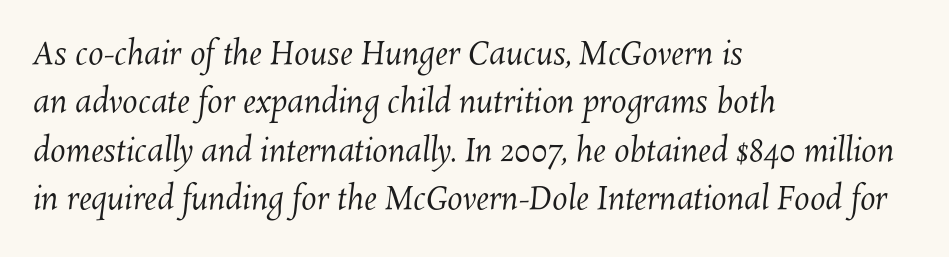
Q: Is the text bold? A: No.
Q: Is the text underlined? A: No.
Q: How is the paragraph aligned? A: Left-aligned.
Q: Is the spacing between letters normal or unusually wide? A: Normal.
Q: Is the spacing between lines tight, normal or loose? A: Normal.
Q: Width (condensed, normal, or wide)? A: Normal.
Q: Stroke contrast? A: Medium.
Q: x-height? A: Medium.
Q: Monospaced? A: No.
